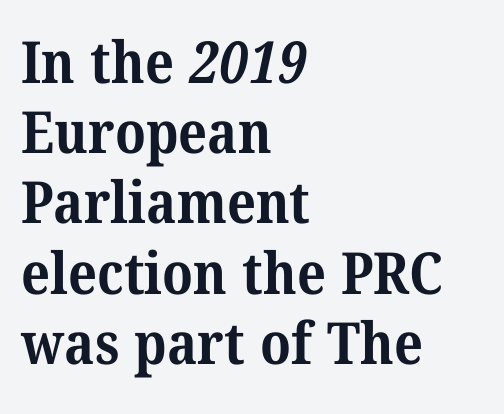
Q: Is the text bold? A: Yes.
Q: Is the typeface a serif or a sans-serif typeface? A: Serif.
Q: Is the text underlined? A: No.
Q: How is the paragraph aligned? A: Left-aligned.
Q: Is the spacing between letters normal or unusually wide? A: Normal.
Q: Width (condensed, normal, or wide)? A: Normal.
Q: Stroke contrast? A: Medium.
Q: x-height? A: Medium.
Q: Monospaced? A: No.
